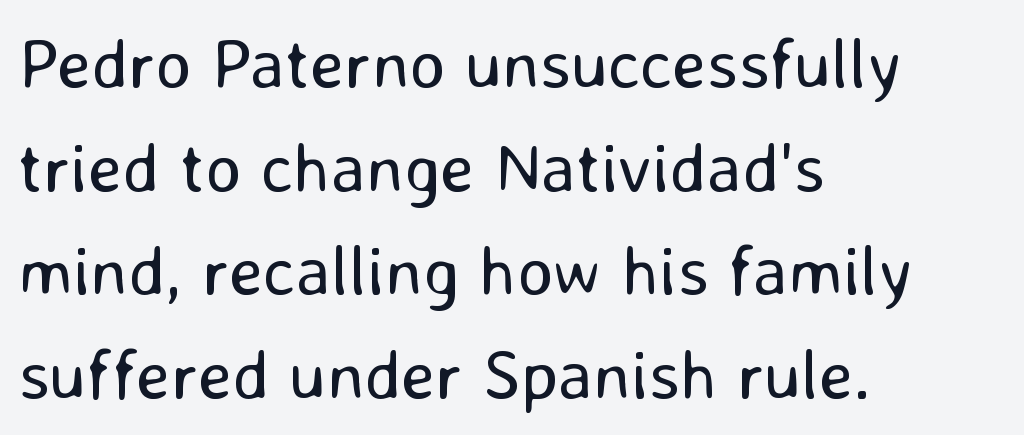
The image shows 70 px regular-weight sans-serif type, upright; set left-aligned, normal line spacing (1.48x), normal letter spacing, not underlined; low stroke contrast and a medium x-height.
